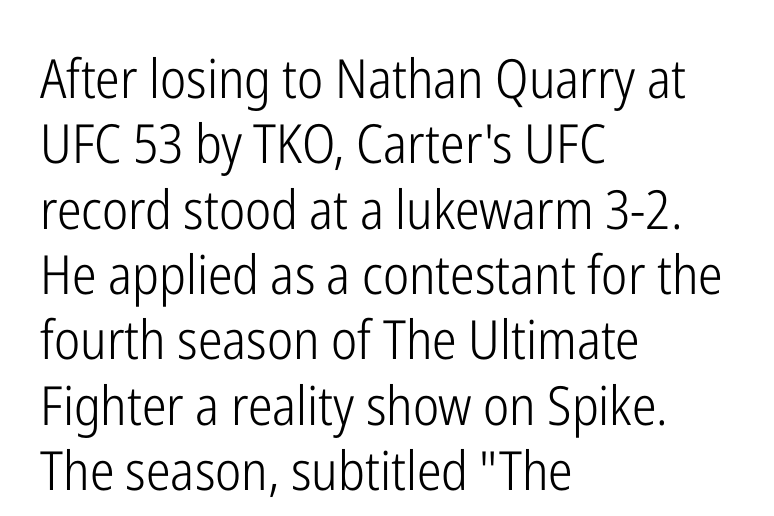
Q: Is the text bold? A: No.
Q: Is the text italic (slanted)? A: No, it is upright.
Q: Is the typeface a serif or a sans-serif typeface? A: Sans-serif.
Q: Is the text underlined? A: No.
Q: How is the paragraph aligned? A: Left-aligned.
Q: Is the spacing between letters normal or unusually wide? A: Normal.
Q: Width (condensed, normal, or wide)? A: Condensed.
Q: Stroke contrast? A: Low.
Q: x-height? A: Medium.
Q: Monospaced? A: No.
